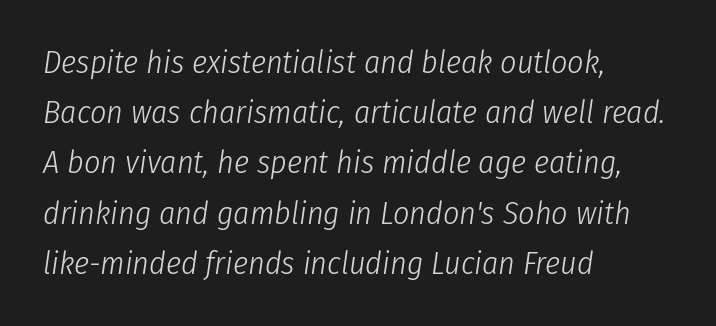
The image shows 32 px light, condensed type, italic (leaning right); set left-aligned, normal line spacing (1.57x), normal letter spacing, not underlined; low stroke contrast and a medium x-height.
